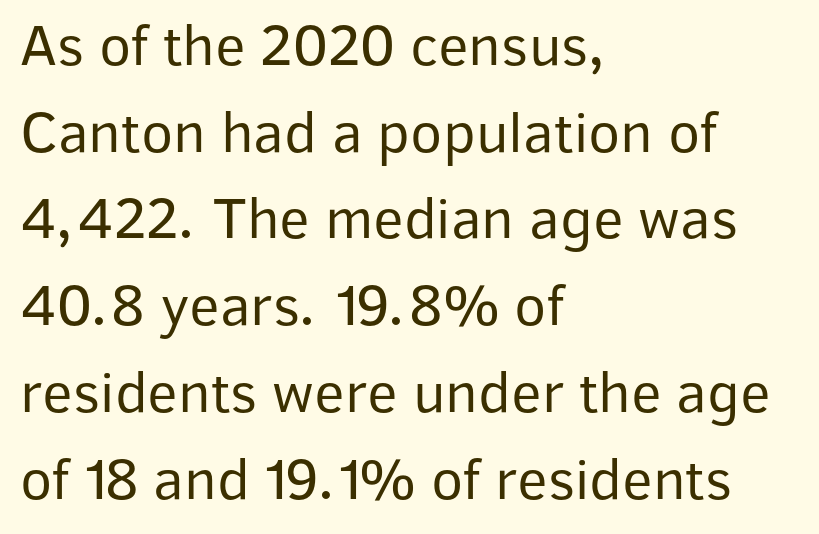
The image shows 59 px regular-weight sans-serif type, upright; set left-aligned, normal line spacing (1.47x), normal letter spacing, not underlined; low stroke contrast and a medium x-height.
